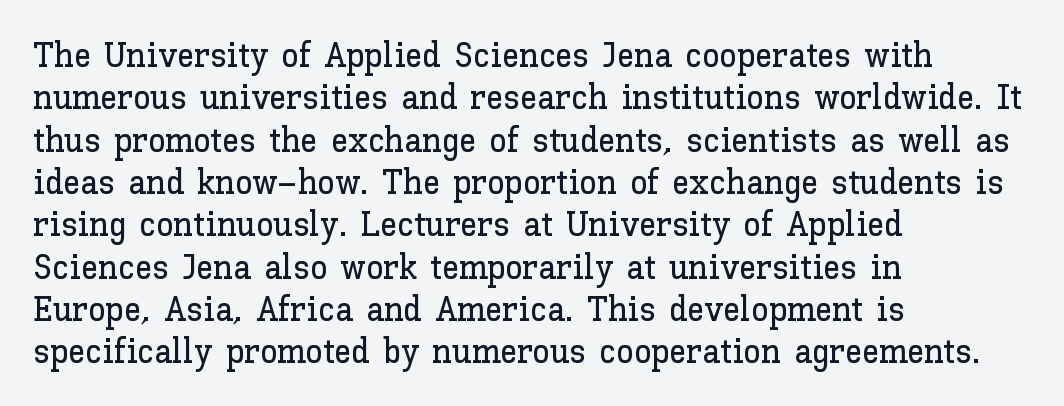
The image shows 35 px text type, upright; set left-aligned, line spacing 1.21x, normal letter spacing, not underlined; low stroke contrast and a medium x-height.
